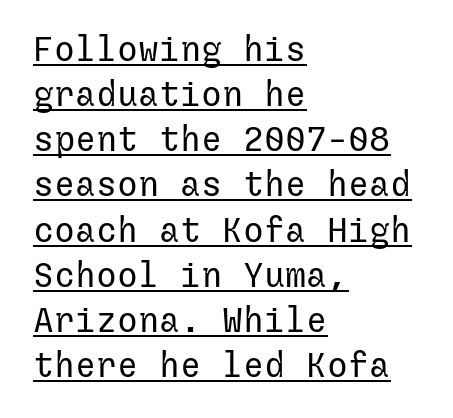
The image shows 35 px regular-weight sans-serif type, upright; set left-aligned, normal line spacing (1.29x), normal letter spacing, underlined; low stroke contrast and a medium x-height.
